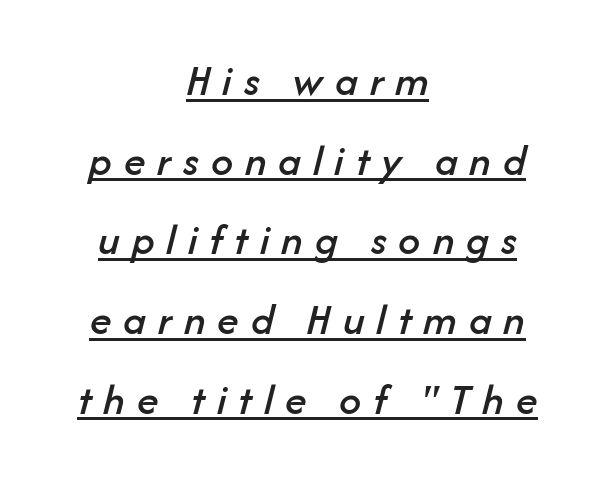
{"italic": "yes", "lean": "right", "slant_degrees": 14, "width": "normal", "stroke_contrast": "low", "x_height": "medium", "monospaced": "no", "underline": "yes", "align": "center", "line_spacing_ratio": 1.81, "letter_spacing": "wide", "letter_spacing_em": 0.27, "glyph_px": 44}
